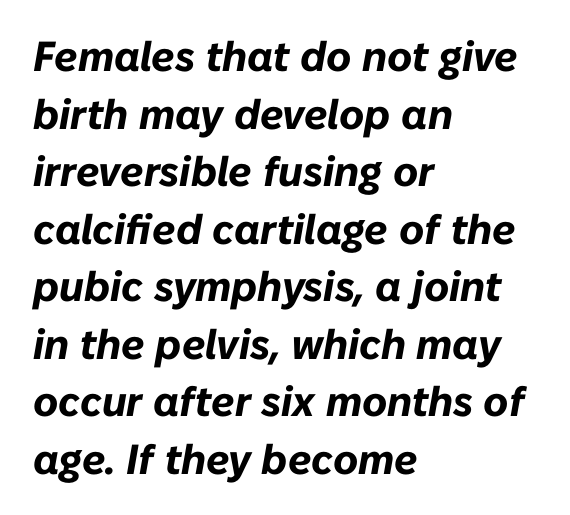
A dark, heavy texture on the line: the type is bold. A typesetter would mark this as italic. Unmarked baselines from the first word to the last. The compositor pushed each line to the left boundary. You could call the tracking neutral — neither tight nor loose.
